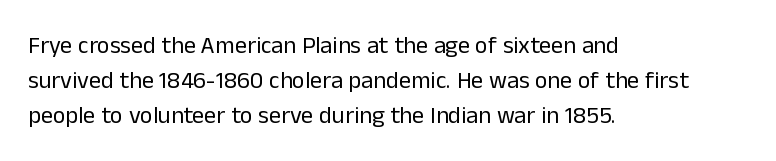
{"italic": "no", "bold": "no", "underline": "no", "align": "left", "line_spacing": "normal", "line_spacing_ratio": 1.45, "letter_spacing": "normal", "letter_spacing_em": 0.0, "glyph_px": 24}
